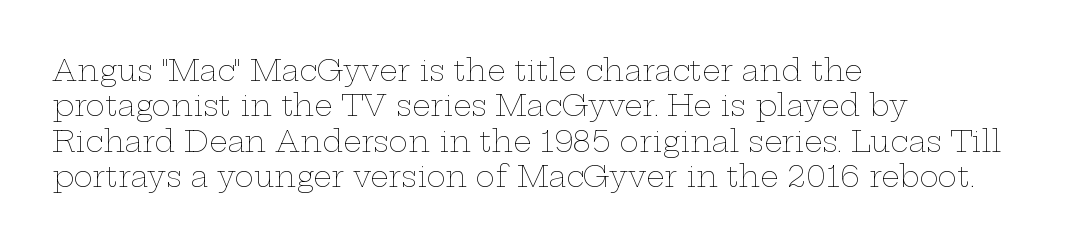
{"italic": "no", "bold": "no", "weight": "thin", "width": "wide", "stroke_contrast": "low", "x_height": "medium", "monospaced": "no", "underline": "no", "align": "left", "line_spacing_ratio": 1.22, "letter_spacing": "normal", "letter_spacing_em": 0.0, "glyph_px": 29}
